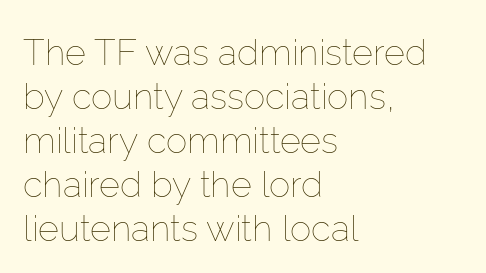
Q: Is the text bold? A: No.
Q: Is the text italic (slanted)? A: No, it is upright.
Q: Is the text underlined? A: No.
Q: How is the paragraph aligned? A: Left-aligned.
Q: Is the spacing between letters normal or unusually wide? A: Normal.
Q: Width (condensed, normal, or wide)? A: Normal.
Q: Stroke contrast? A: Low.
Q: x-height? A: Medium.
Q: Monospaced? A: No.
